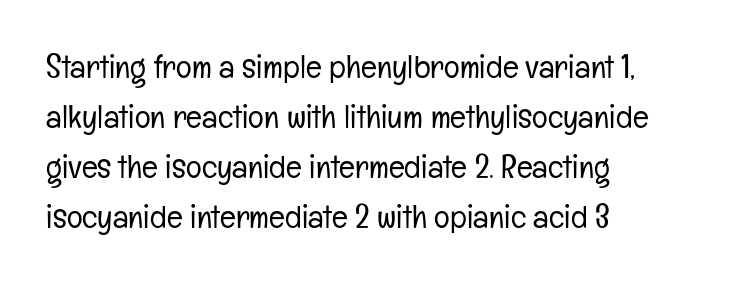
The image shows 33 px light, condensed sans-serif type, upright; set left-aligned, normal line spacing (1.52x), normal letter spacing, not underlined; low stroke contrast and a medium x-height.
